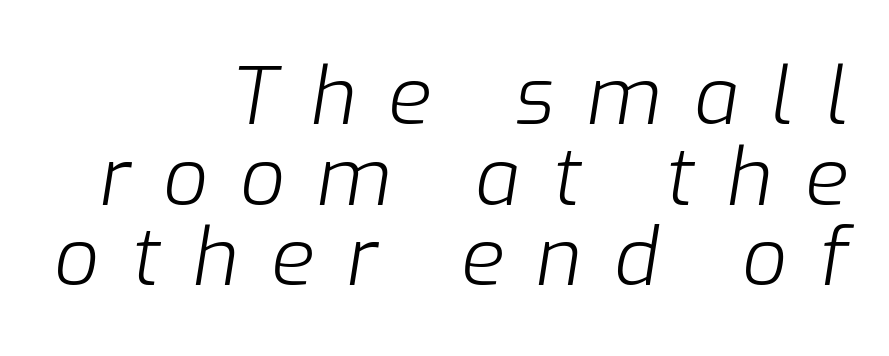
Q: Is the text bold? A: No.
Q: Is the text italic (slanted)? A: Yes, it leans right by about 9 degrees.
Q: Is the text underlined? A: No.
Q: How is the paragraph aligned? A: Right-aligned.
Q: Is the spacing between letters normal or unusually wide? A: Unusually wide.
Q: Is the spacing between lines tight, normal or loose? A: Tight.
Q: Width (condensed, normal, or wide)? A: Normal.
Q: Stroke contrast? A: Low.
Q: x-height? A: Medium.
Q: Monospaced? A: No.
